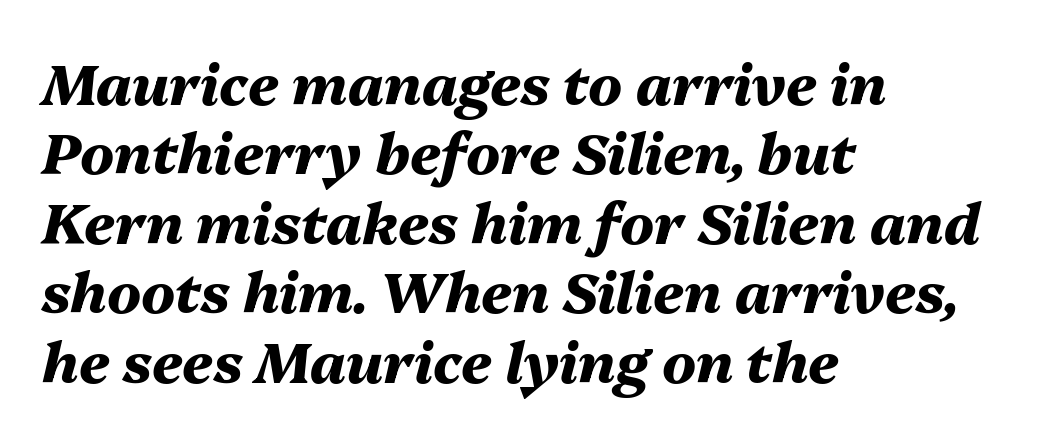
A clean baseline with only descenders dipping below it. The face used here is proportionally spaced, like ordinary book or web type. Typographic density is high because the face is bold. Is the letter spacing exaggerated? No — it looks like the ordinary default.
